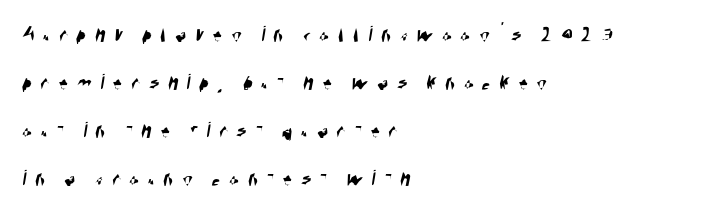
Q: Is the text underlined? A: No.
Q: How is the paragraph aligned? A: Left-aligned.
Q: Is the spacing between letters normal or unusually wide? A: Unusually wide.
Q: Is the spacing between lines tight, normal or loose? A: Loose.
